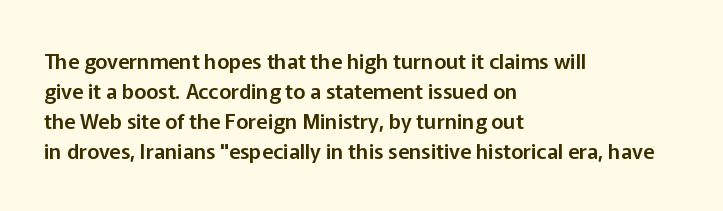
The image shows 21 px text type, upright; set left-aligned, normal line spacing (1.43x), normal letter spacing, not underlined.
